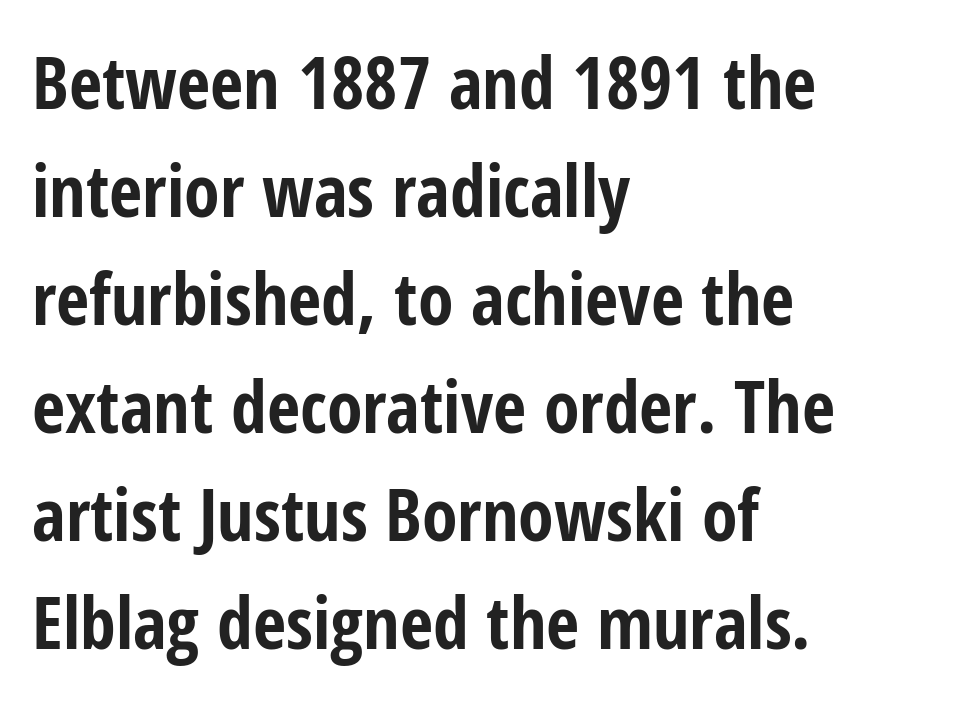
Q: Is the text bold? A: Yes.
Q: Is the text italic (slanted)? A: No, it is upright.
Q: Is the typeface a serif or a sans-serif typeface? A: Sans-serif.
Q: Is the text underlined? A: No.
Q: How is the paragraph aligned? A: Left-aligned.
Q: Is the spacing between letters normal or unusually wide? A: Normal.
Q: Is the spacing between lines tight, normal or loose? A: Normal.
Q: Width (condensed, normal, or wide)? A: Condensed.
Q: Stroke contrast? A: Low.
Q: x-height? A: Medium.
Q: Monospaced? A: No.
